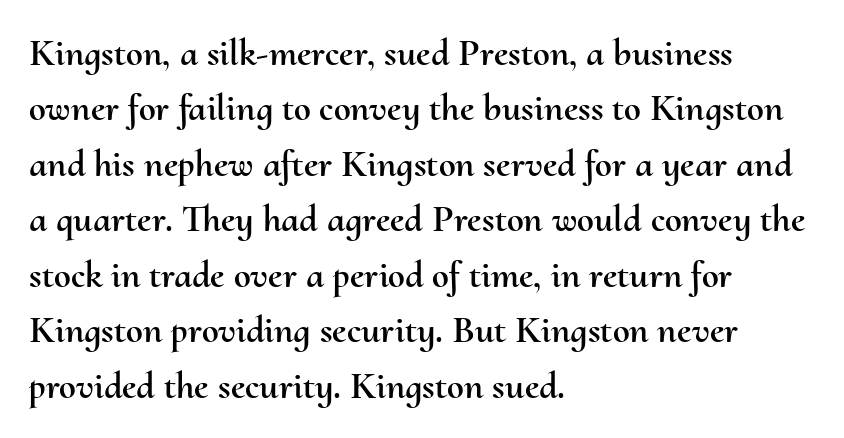
The image shows 38 px text type, upright; set left-aligned, normal line spacing (1.46x), normal letter spacing, not underlined; medium stroke contrast and a small x-height.
